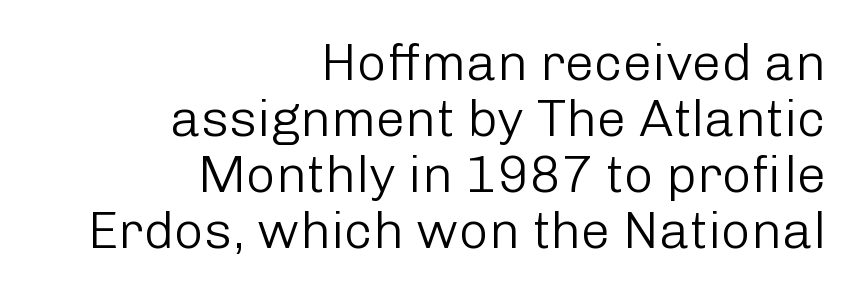
{"serif": "no", "italic": "no", "bold": "no", "weight": "light", "width": "normal", "stroke_contrast": "low", "x_height": "medium", "monospaced": "no", "underline": "no", "align": "right", "line_spacing": "tight", "line_spacing_ratio": 1.08, "letter_spacing": "normal", "letter_spacing_em": 0.0, "glyph_px": 52}
